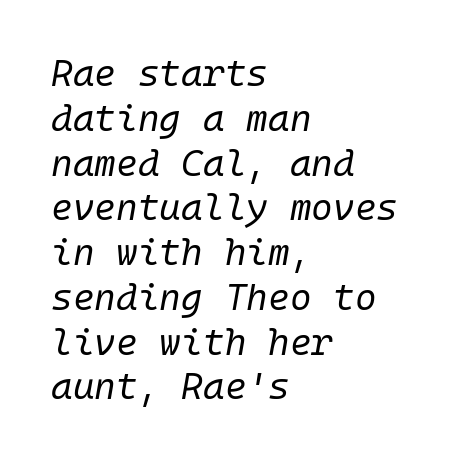
The image shows 37 px regular-weight type, italic (leaning right); set left-aligned, line spacing 1.21x, normal letter spacing, not underlined; low stroke contrast and a medium x-height.
